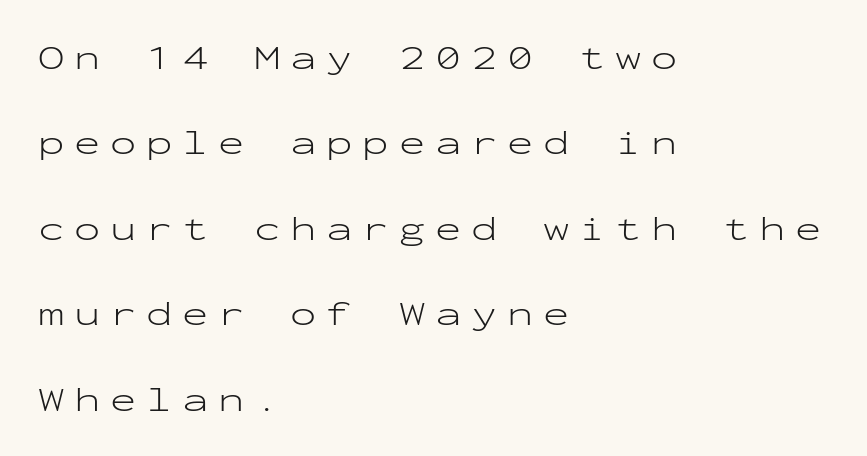
Underline: absent. A typesetter would call this leading open, well beyond the default. Observe the wide spacing: letters keep a clear distance from each other. Here the designer chose a console-style face with uniform glyph widths. Bold? No — there's no thickening of the strokes.
